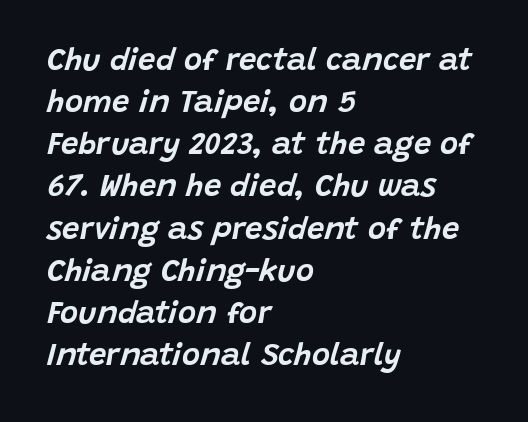
Q: Is the text italic (slanted)? A: Yes, it leans right by about 15 degrees.
Q: Is the text underlined? A: No.
Q: How is the paragraph aligned? A: Left-aligned.
Q: Is the spacing between letters normal or unusually wide? A: Normal.
Q: Is the spacing between lines tight, normal or loose? A: Normal.
Q: Width (condensed, normal, or wide)? A: Normal.
Q: Stroke contrast? A: Low.
Q: x-height? A: Large.
Q: Monospaced? A: No.
